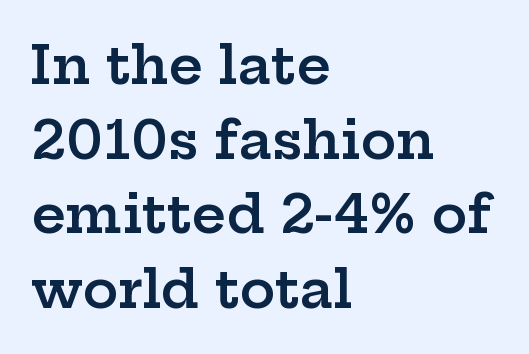
The image shows 53 px semibold, wide serif type, upright; set left-aligned, normal line spacing (1.41x), normal letter spacing, not underlined; low stroke contrast and a medium x-height.
